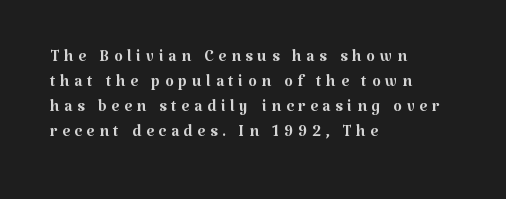
Weight: not bold — regular or lighter. The paragraph has a hard left edge and a soft right edge. This is the regular roman posture of the typeface. Lines of text with bare space underneath. Loose tracking; the words dissolve into strings of separated letters. This block would grow much taller if given ordinary leading; it's compressed now.
